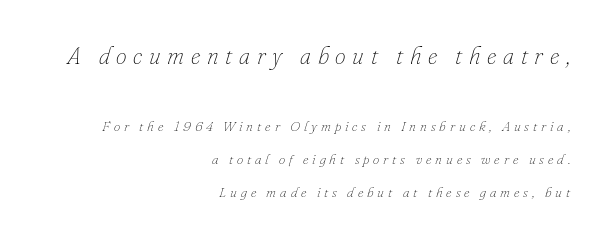
The image shows 24 px text type, italic (leaning right); set right-aligned, loose line spacing (2.39x), unusually wide letter spacing (+0.28 em), not underlined; the first (top) block is 1.71x larger.
